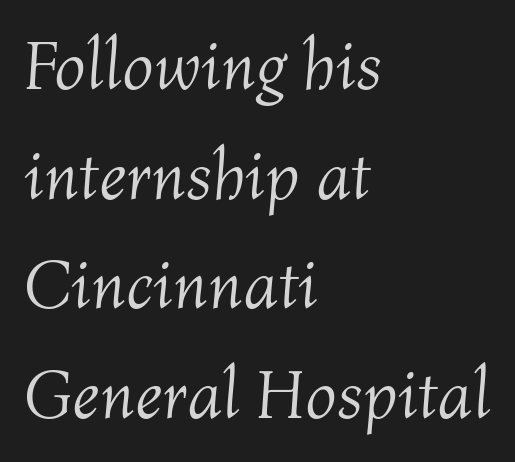
Q: Is the text bold? A: No.
Q: Is the text italic (slanted)? A: Yes, it leans right by about 4 degrees.
Q: Is the text underlined? A: No.
Q: How is the paragraph aligned? A: Left-aligned.
Q: Is the spacing between letters normal or unusually wide? A: Normal.
Q: Is the spacing between lines tight, normal or loose? A: Normal.
Q: Width (condensed, normal, or wide)? A: Normal.
Q: Stroke contrast? A: Medium.
Q: x-height? A: Medium.
Q: Monospaced? A: No.
